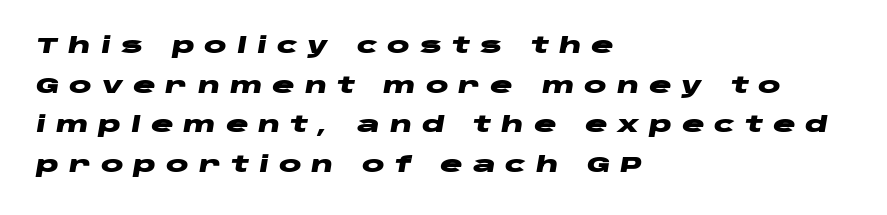
Check the space under the baseline: it is left empty. Characters are canted at an angle relative to the baseline's perpendicular. Caption: expanded tracking, letters set apart. Is the type bold? Yes — the strokes are clearly thick and heavy. This sample is left-justified, so line endings fall wherever the words run out.
